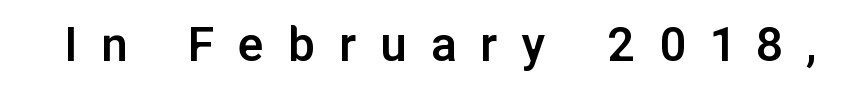
{"serif": "no", "italic": "no", "bold": "semi", "weight": "semibold", "width": "normal", "stroke_contrast": "low", "x_height": "medium", "monospaced": "no", "underline": "no", "letter_spacing": "wide", "letter_spacing_em": 0.44, "glyph_px": 54}
